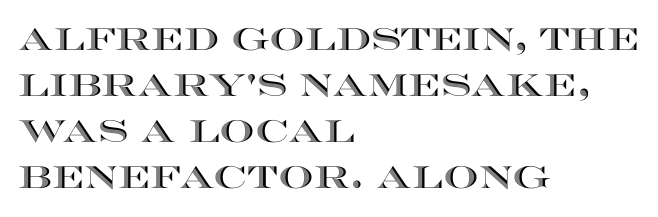
{"italic": "no", "width": "wide", "x_height": "large", "monospaced": "no", "underline": "no", "align": "left", "line_spacing": "normal", "line_spacing_ratio": 1.48, "letter_spacing": "normal", "letter_spacing_em": 0.0, "glyph_px": 31}
